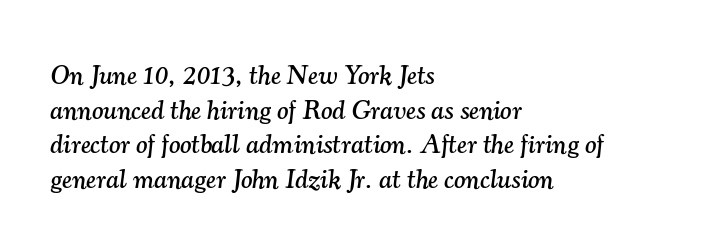
The image shows 27 px text type, italic (leaning right); set left-aligned, normal line spacing (1.28x), normal letter spacing, not underlined.
